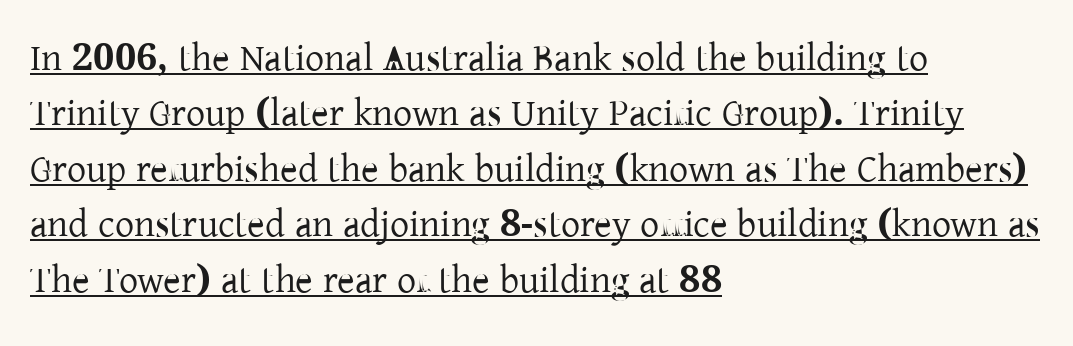
{"serif": "yes", "italic": "no", "width": "normal", "stroke_contrast": "low", "x_height": "medium", "monospaced": "no", "underline": "yes", "align": "left", "line_spacing": "normal", "line_spacing_ratio": 1.46, "letter_spacing": "normal", "letter_spacing_em": 0.0, "glyph_px": 38}
